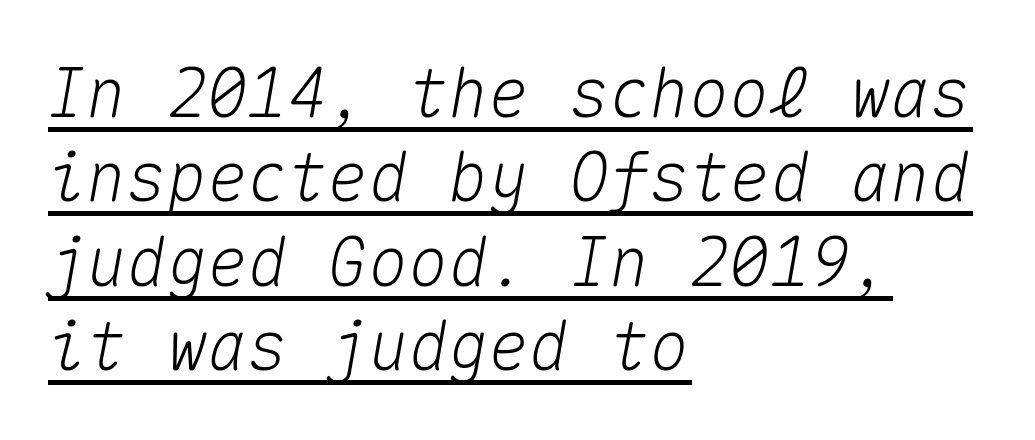
The specimen reads as italic at a glance. This sample carries an underscore along the baseline area. The rendering uses a moderate line-height, typical for paragraphs. A typesetter would call this monospace, since all characters share one set width.
